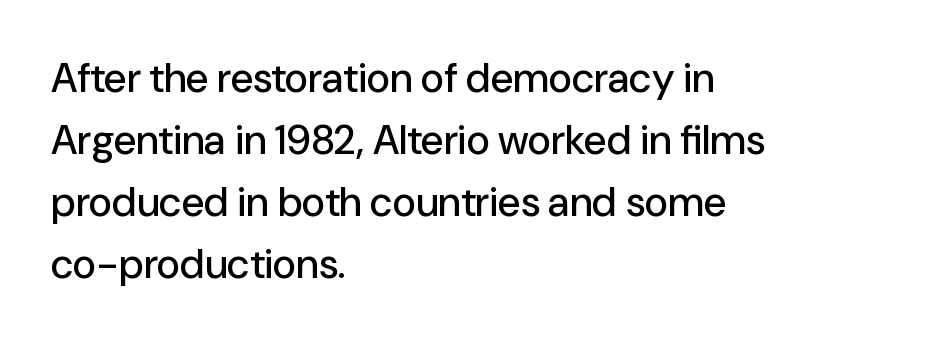
How are the letters spaced? Ordinarily, with no added tracking. A typesetter would call this leading conventional body-copy spacing. Just letters on the line, the space beneath them empty. The face used here is a sans, in the tradition of grotesques and geometrics. The passage shown is typed in a proportional face where columns would drift. Posture: straight, roman, zero tilt.
